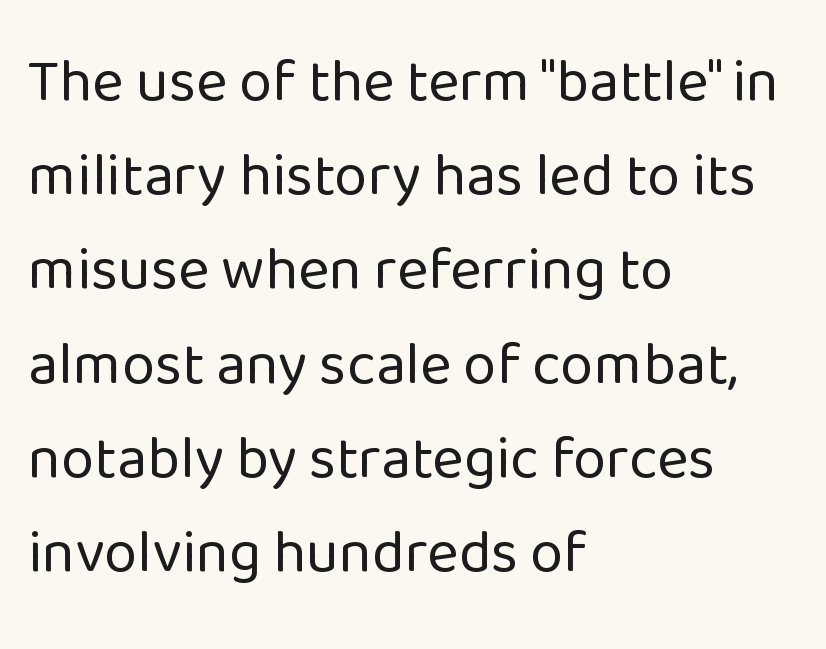
{"serif": "no", "italic": "no", "bold": "no", "weight": "regular", "width": "normal", "stroke_contrast": "low", "x_height": "medium", "monospaced": "no", "underline": "no", "align": "left", "line_spacing": "normal", "line_spacing_ratio": 1.57, "letter_spacing": "normal", "letter_spacing_em": 0.0, "glyph_px": 60}
